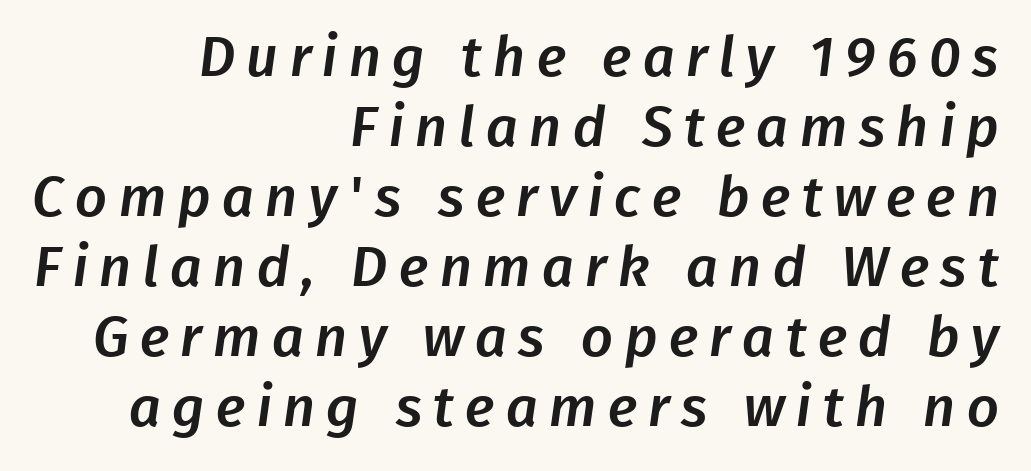
Vertical spacing — default. What kind of face is this? One without serifs — a sans. Descender tails drop into unmarked territory. Is the block centered? No — it sits flush against the right margin. What stands out about the letter spacing? Its width — letters are far apart.
